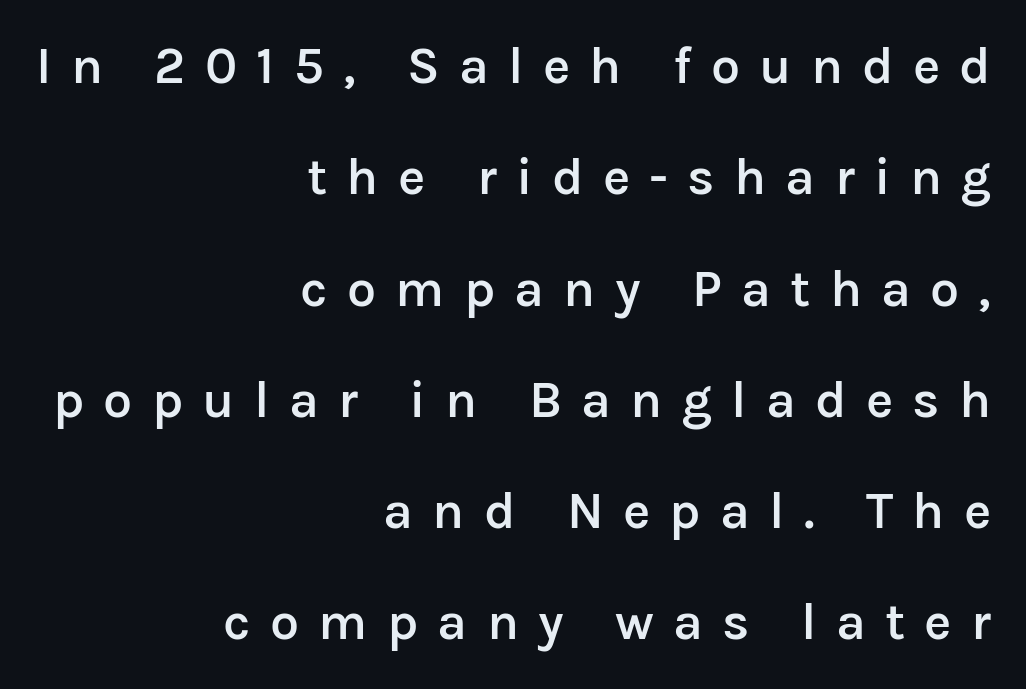
The image shows 52 px semibold sans-serif type, upright; set right-aligned, loose line spacing (2.14x), unusually wide letter spacing (+0.37 em), not underlined; low stroke contrast and a medium x-height.
